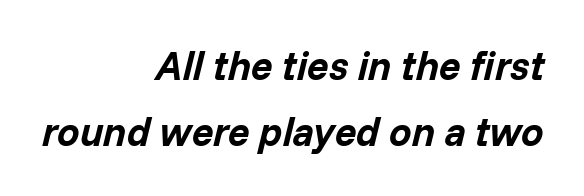
The specimen omits any rule beneath the text block's lines. The ragged edge is on the left, which tells us the setting is flush right. The glyphs have the mass of a bold cut. Quick note: interline space is typical.
